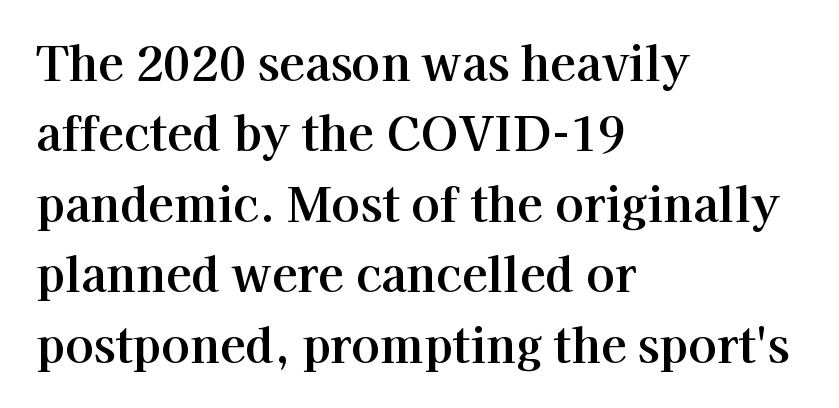
{"serif": "yes", "italic": "no", "width": "normal", "stroke_contrast": "high", "x_height": "medium", "monospaced": "no", "underline": "no", "align": "left", "line_spacing": "normal", "line_spacing_ratio": 1.5, "letter_spacing": "normal", "letter_spacing_em": 0.0, "glyph_px": 47}
